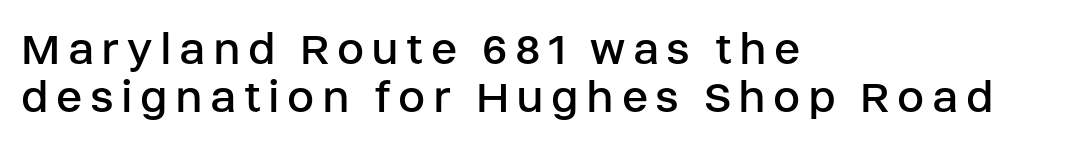
Q: Is the text bold? A: No.
Q: Is the text italic (slanted)? A: No, it is upright.
Q: Is the typeface a serif or a sans-serif typeface? A: Sans-serif.
Q: Is the text underlined? A: No.
Q: How is the paragraph aligned? A: Left-aligned.
Q: Is the spacing between lines tight, normal or loose? A: Tight.
Q: Width (condensed, normal, or wide)? A: Normal.
Q: Stroke contrast? A: Low.
Q: x-height? A: Large.
Q: Monospaced? A: No.
